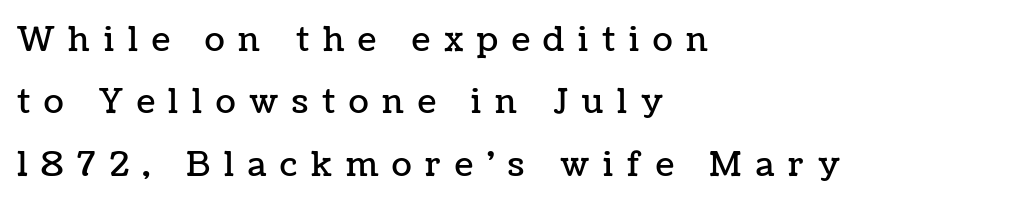
{"italic": "no", "width": "normal", "stroke_contrast": "low", "x_height": "medium", "monospaced": "no", "underline": "no", "align": "left", "line_spacing_ratio": 1.89, "letter_spacing": "wide", "letter_spacing_em": 0.42, "glyph_px": 33}
